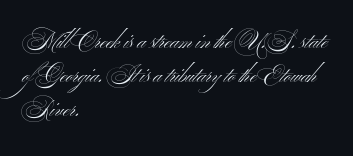
{"bold": "no", "underline": "no", "align": "left", "line_spacing": "normal", "line_spacing_ratio": 1.54, "letter_spacing": "normal", "letter_spacing_em": 0.0, "glyph_px": 22}
